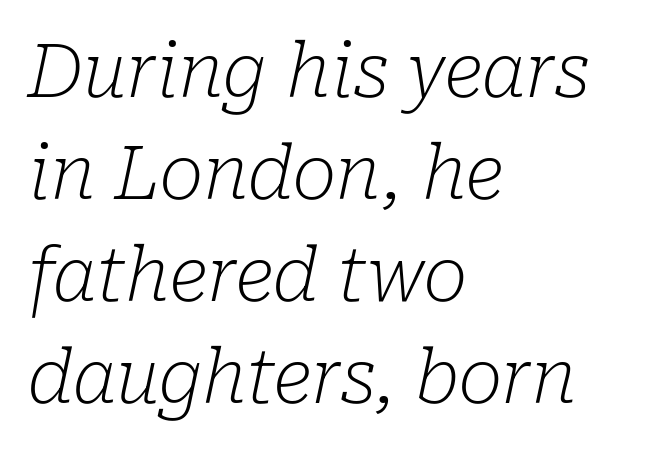
{"serif": "yes", "italic": "yes", "lean": "right", "slant_degrees": 10, "bold": "no", "weight": "light", "width": "normal", "stroke_contrast": "low", "x_height": "medium", "monospaced": "no", "underline": "no", "align": "left", "line_spacing": "normal", "line_spacing_ratio": 1.38, "letter_spacing": "normal", "letter_spacing_em": 0.0, "glyph_px": 74}
